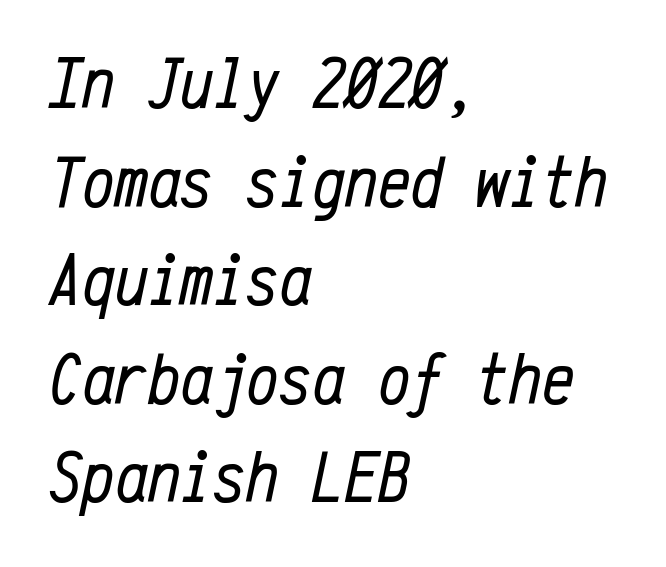
Descenders are the only things crossing below the line. Stems and bowls with no extra thickness — not bold. The paragraph has a hard left edge and a soft right edge. A normal amount of white space separates one row of letters from the next.
